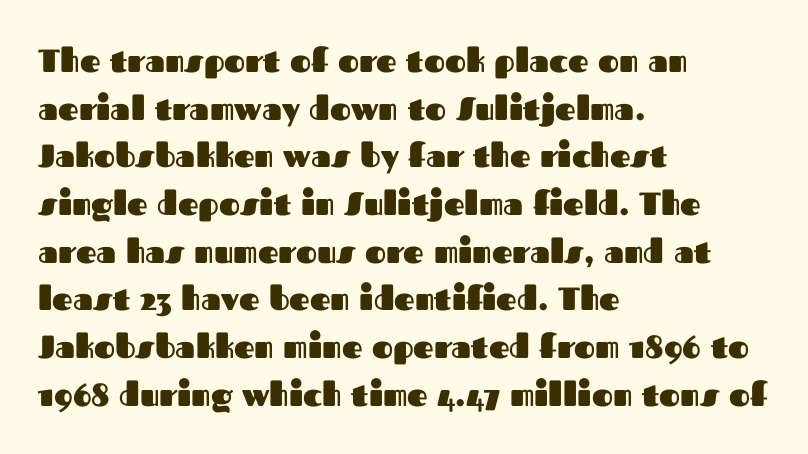
Vertical strokes here are truly vertical. The passage shown is typed in a proportional face where columns would drift. Regarding leading, the lines here are spaced in the standard way. Just letters on the line, the space beneath them empty. The characters look thick and weighty, a clear bold. This sample is left-justified, so line endings fall wherever the words run out.
